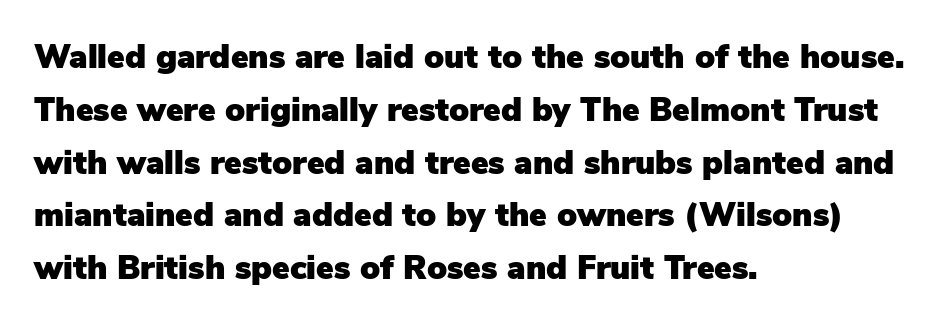
The image shows 33 px sans-serif type, upright; set left-aligned, normal line spacing (1.6x), normal letter spacing, not underlined; low stroke contrast and a medium x-height.
